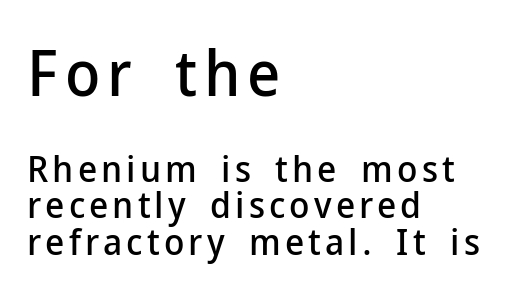
{"serif": "no", "italic": "no", "width": "normal", "stroke_contrast": "low", "x_height": "medium", "monospaced": "no", "underline": "no", "align": "left", "line_spacing": "tight", "line_spacing_ratio": 0.99, "larger_block": "first", "size_ratio": 1.73, "glyph_px": 64}
